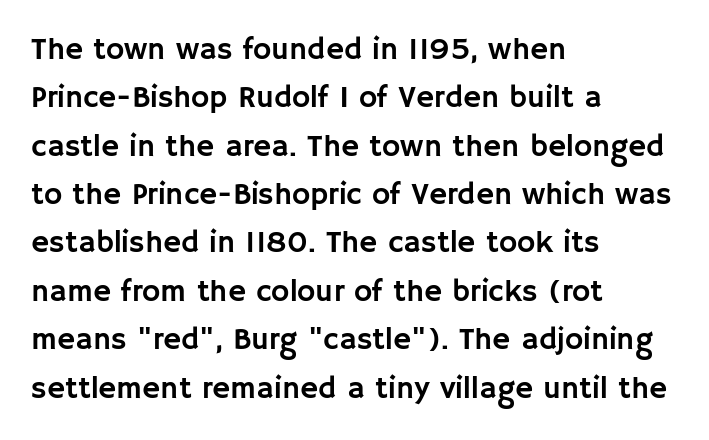
Q: Is the text italic (slanted)? A: No, it is upright.
Q: Is the typeface a serif or a sans-serif typeface? A: Sans-serif.
Q: Is the text underlined? A: No.
Q: How is the paragraph aligned? A: Left-aligned.
Q: Is the spacing between letters normal or unusually wide? A: Normal.
Q: Is the spacing between lines tight, normal or loose? A: Normal.
Q: Width (condensed, normal, or wide)? A: Normal.
Q: Stroke contrast? A: Low.
Q: x-height? A: Large.
Q: Monospaced? A: No.
